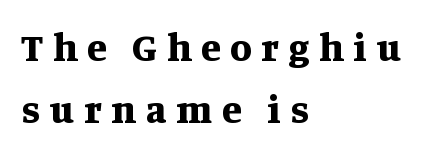
Q: Is the text bold? A: Yes.
Q: Is the text italic (slanted)? A: No, it is upright.
Q: Is the typeface a serif or a sans-serif typeface? A: Serif.
Q: Is the text underlined? A: No.
Q: How is the paragraph aligned? A: Left-aligned.
Q: Is the spacing between letters normal or unusually wide? A: Unusually wide.
Q: Is the spacing between lines tight, normal or loose? A: Normal.
Q: Width (condensed, normal, or wide)? A: Normal.
Q: Stroke contrast? A: Medium.
Q: x-height? A: Large.
Q: Monospaced? A: No.
